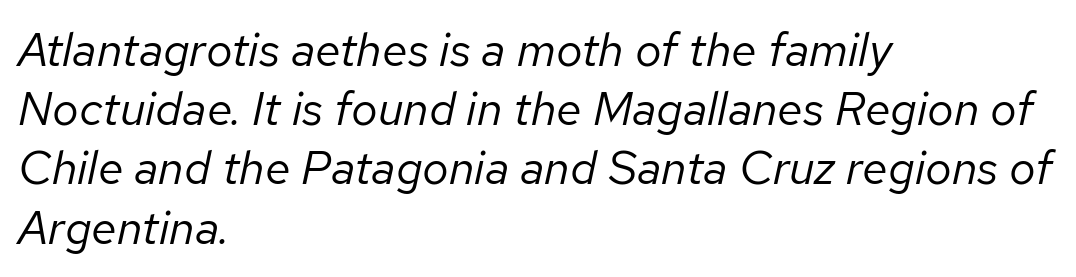
Glance below the letters and you will spot only blank space. The whole block is typeset with a tilt. Counters stay open thanks to moderate or lighter strokes. A student would call this left alignment; a typographer would say flush left, rag right.
